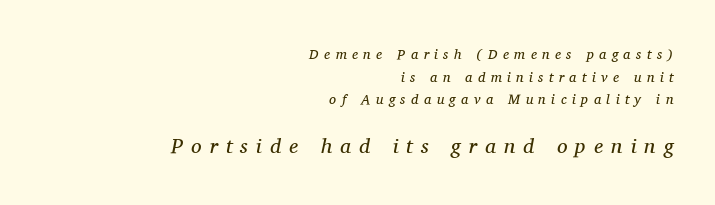
{"italic": "yes", "lean": "right", "slant_degrees": 11, "bold": "no", "underline": "no", "align": "right", "line_spacing": "normal", "line_spacing_ratio": 1.62, "letter_spacing": "wide", "letter_spacing_em": 0.39, "larger_block": "second", "size_ratio": 1.5, "glyph_px": 21}
